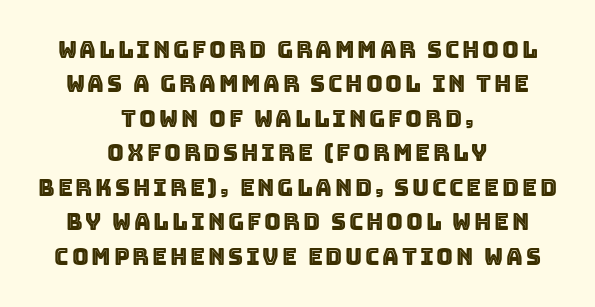
Q: Is the text italic (slanted)? A: No, it is upright.
Q: Is the text underlined? A: No.
Q: How is the paragraph aligned? A: Centered.
Q: Is the spacing between lines tight, normal or loose? A: Normal.
